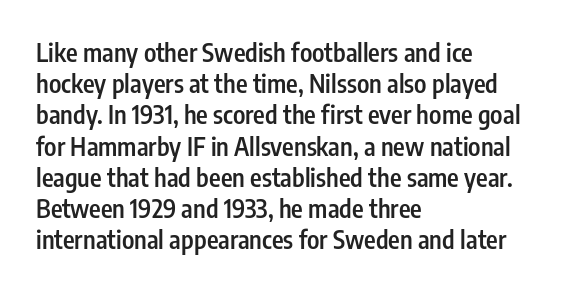
The vertical gap from one line to the next is medium. This sample is left-justified, so line endings fall wherever the words run out. Check under the words: just untouched page. Honestly, the letter spacing is just normal — you wouldn't notice it. Does the lettering tilt? It doesn't — this is upright. Typesetter's note: demi weight, one step under bold.
